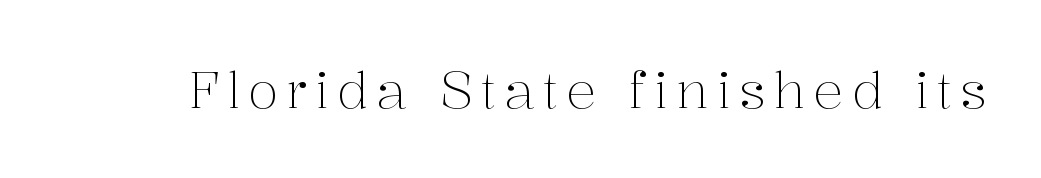
{"serif": "yes", "italic": "no", "bold": "no", "weight": "light", "width": "normal", "stroke_contrast": "medium", "x_height": "medium", "monospaced": "no", "underline": "no", "glyph_px": 50}
